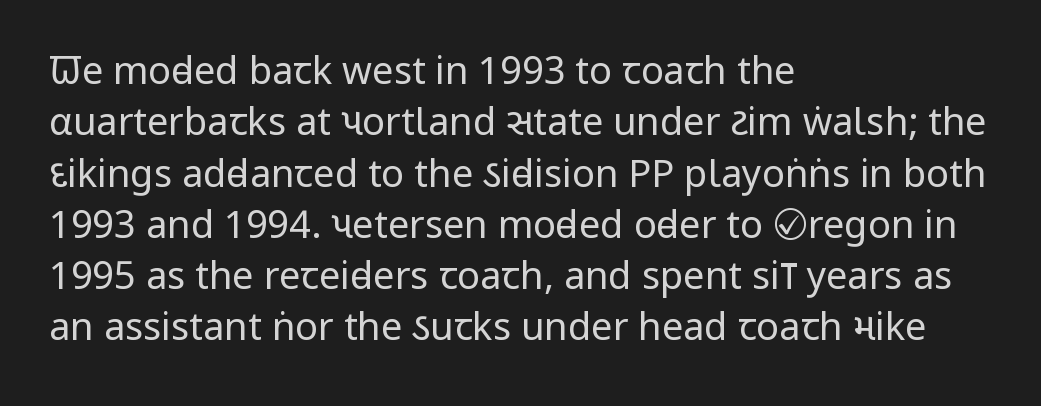
The image shows 38 px regular-weight, condensed sans-serif type, upright; set left-aligned, normal line spacing (1.35x), normal letter spacing, not underlined; low stroke contrast and a large x-height.
